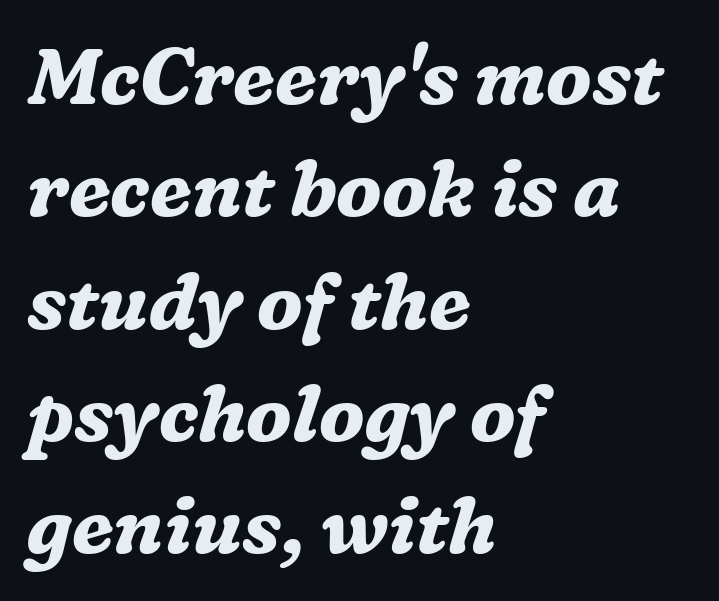
{"serif": "yes", "italic": "yes", "lean": "right", "slant_degrees": 16, "bold": "yes", "weight": "bold", "width": "normal", "stroke_contrast": "medium", "x_height": "medium", "monospaced": "no", "underline": "no", "align": "left", "line_spacing": "normal", "line_spacing_ratio": 1.44, "letter_spacing": "normal", "letter_spacing_em": 0.0, "glyph_px": 78}
